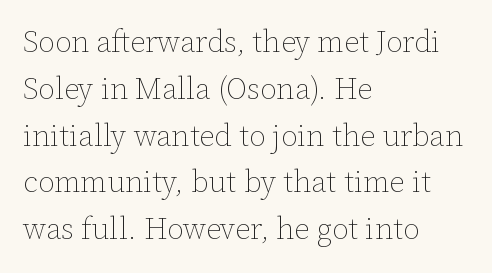
{"italic": "no", "bold": "no", "weight": "thin", "width": "normal", "stroke_contrast": "low", "x_height": "medium", "monospaced": "no", "underline": "no", "align": "left", "line_spacing": "normal", "line_spacing_ratio": 1.56, "letter_spacing": "normal", "letter_spacing_em": 0.0, "glyph_px": 30}
